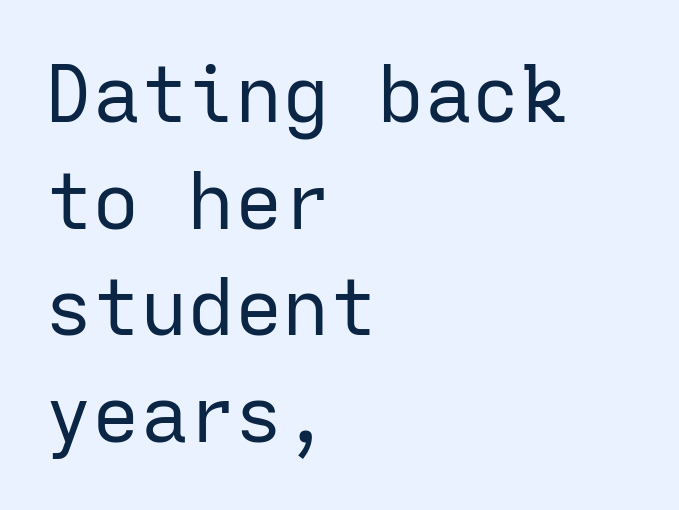
{"serif": "no", "italic": "no", "bold": "no", "weight": "regular", "width": "normal", "stroke_contrast": "low", "x_height": "medium", "monospaced": "yes", "underline": "no", "align": "left", "line_spacing": "normal", "line_spacing_ratio": 1.35, "letter_spacing": "normal", "letter_spacing_em": 0.0, "glyph_px": 79}
